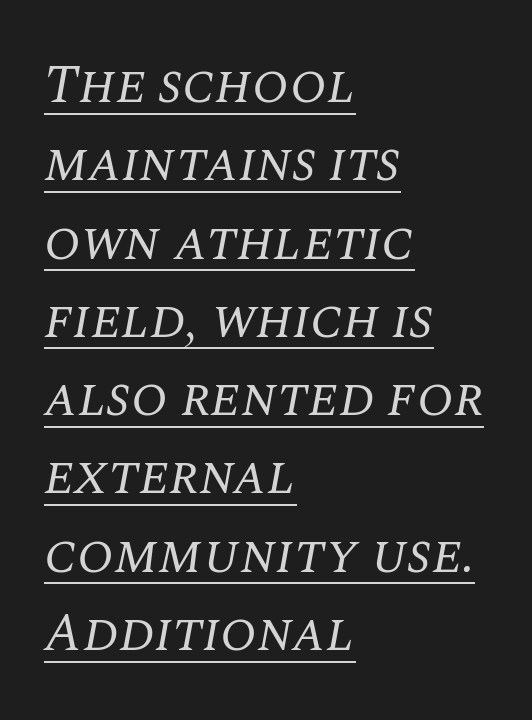
Q: Is the text bold? A: No.
Q: Is the text italic (slanted)? A: Yes, it leans right by about 10 degrees.
Q: Is the typeface a serif or a sans-serif typeface? A: Serif.
Q: Is the text underlined? A: Yes.
Q: How is the paragraph aligned? A: Left-aligned.
Q: Is the spacing between letters normal or unusually wide? A: Normal.
Q: Is the spacing between lines tight, normal or loose? A: Normal.
Q: Width (condensed, normal, or wide)? A: Normal.
Q: Stroke contrast? A: Medium.
Q: x-height? A: Large.
Q: Monospaced? A: No.
